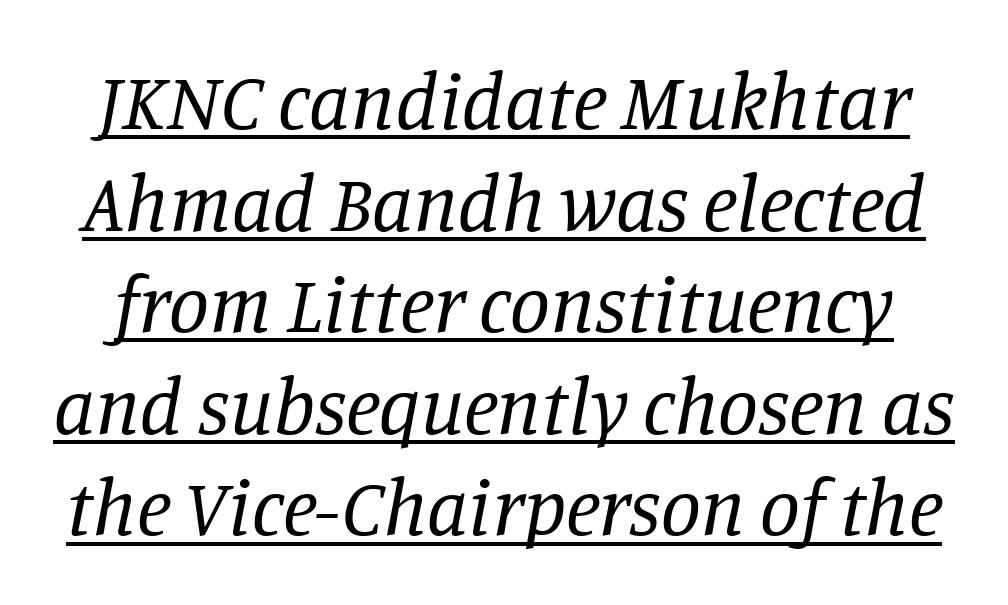
Q: Is the text bold? A: No.
Q: Is the text italic (slanted)? A: Yes, it leans right by about 11 degrees.
Q: Is the typeface a serif or a sans-serif typeface? A: Serif.
Q: Is the text underlined? A: Yes.
Q: Is the spacing between letters normal or unusually wide? A: Normal.
Q: Is the spacing between lines tight, normal or loose? A: Normal.
Q: Width (condensed, normal, or wide)? A: Normal.
Q: Stroke contrast? A: Low.
Q: x-height? A: Large.
Q: Monospaced? A: No.
